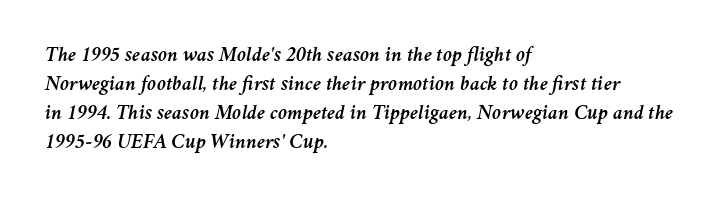
{"italic": "yes", "lean": "right", "slant_degrees": 11, "underline": "no", "align": "left", "line_spacing": "normal", "line_spacing_ratio": 1.38, "letter_spacing": "normal", "letter_spacing_em": 0.0, "glyph_px": 21}
